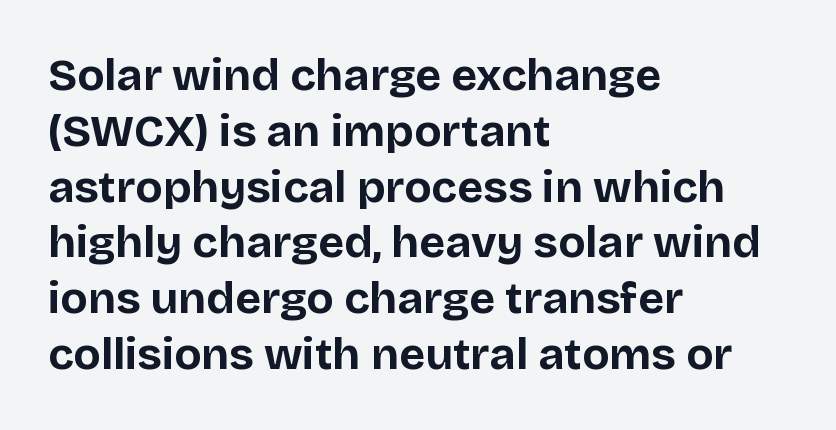
The image shows 45 px bold sans-serif type, upright; set left-aligned, line spacing 1.24x, normal letter spacing, not underlined; low stroke contrast and a large x-height.
